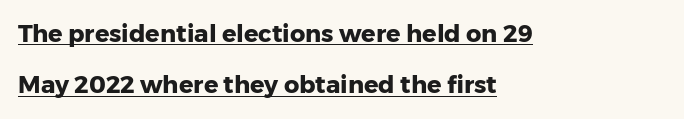
Is there much room between lines? Yes — plenty of vertical air separates them. Default kerning and tracking; the words read as compact shapes. Quick note: not italic, upright. The sample has been set heavy, in full bold.
